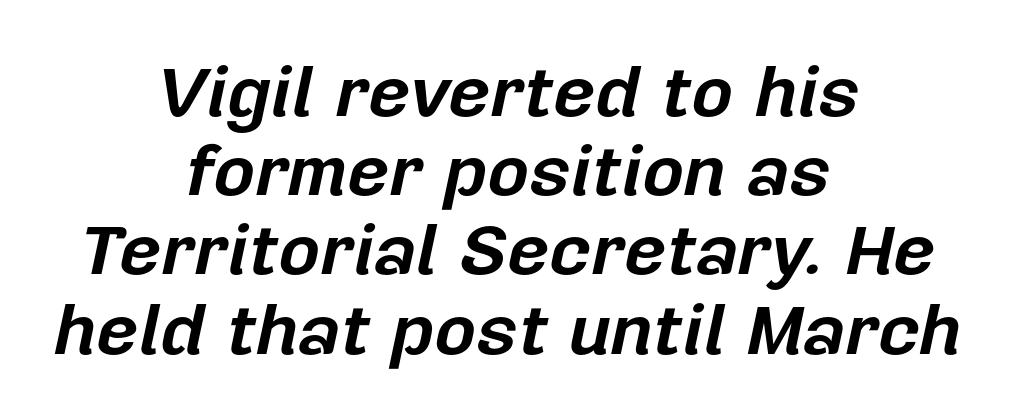
The image shows 72 px bold type, italic (leaning right); set centered, tight line spacing (1.1x), normal letter spacing, not underlined; low stroke contrast and a medium x-height.
